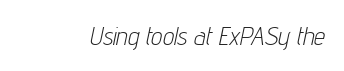
The image shows 25 px text type, italic (leaning right); set normal letter spacing, not underlined.
